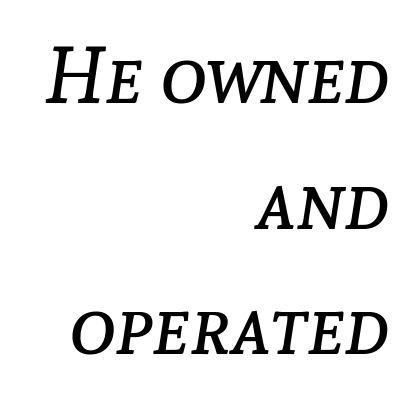
Q: Is the text bold? A: No.
Q: Is the text italic (slanted)? A: Yes, it leans right by about 8 degrees.
Q: Is the text underlined? A: No.
Q: How is the paragraph aligned? A: Right-aligned.
Q: Is the spacing between letters normal or unusually wide? A: Normal.
Q: Is the spacing between lines tight, normal or loose? A: Normal.
Q: Width (condensed, normal, or wide)? A: Normal.
Q: Stroke contrast? A: Low.
Q: x-height? A: Medium.
Q: Monospaced? A: No.
